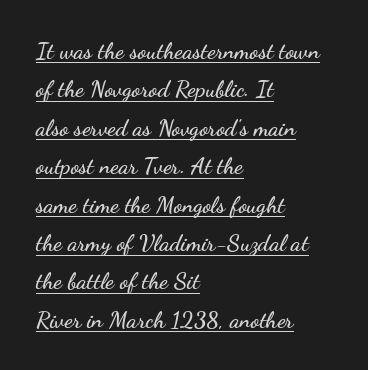
The image shows 23 px text type; set left-aligned, normal line spacing (1.67x), normal letter spacing, underlined.
